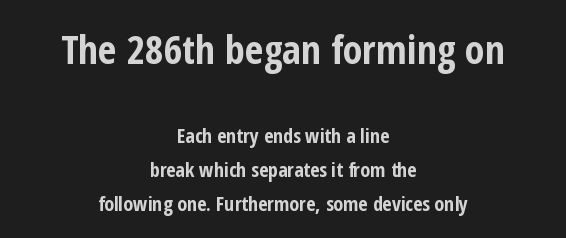
The image shows 40 px bold, condensed sans-serif type, upright; set centered, normal line spacing (1.7x), normal letter spacing, not underlined; the first (top) block is 2.0x larger; low stroke contrast and a medium x-height.
